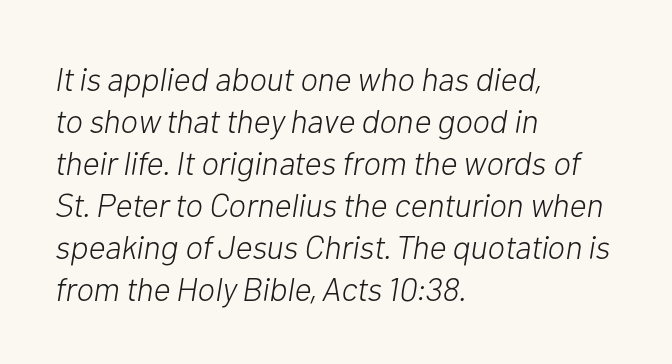
These lines are set flush left with a ragged right edge. Caption: standard tracking, unaltered. The vertical gap from one line to the next is medium. Posture: slanted. On a weight scale, this lands at 450 or below. Each row of text sits above clean, open space.
